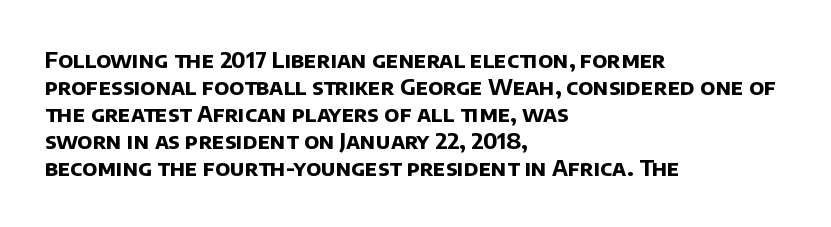
{"bold": "yes", "underline": "no", "align": "left", "line_spacing_ratio": 1.23, "letter_spacing": "normal", "letter_spacing_em": 0.0, "glyph_px": 22}
